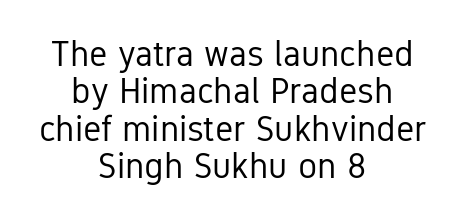
{"serif": "no", "italic": "no", "bold": "no", "weight": "regular", "width": "condensed", "stroke_contrast": "low", "x_height": "medium", "monospaced": "no", "underline": "no", "align": "center", "line_spacing": "tight", "line_spacing_ratio": 1.04, "letter_spacing": "normal", "letter_spacing_em": 0.0, "glyph_px": 36}
